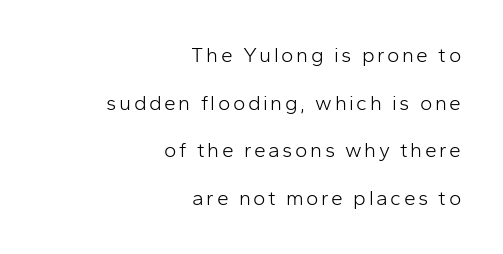
Q: Is the text bold? A: No.
Q: Is the text italic (slanted)? A: No, it is upright.
Q: Is the text underlined? A: No.
Q: How is the paragraph aligned? A: Right-aligned.
Q: Is the spacing between lines tight, normal or loose? A: Loose.
